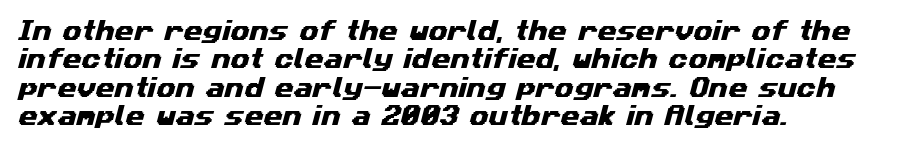
Q: Is the text underlined? A: No.
Q: How is the paragraph aligned? A: Left-aligned.
Q: Is the spacing between letters normal or unusually wide? A: Normal.
Q: Is the spacing between lines tight, normal or loose? A: Normal.
